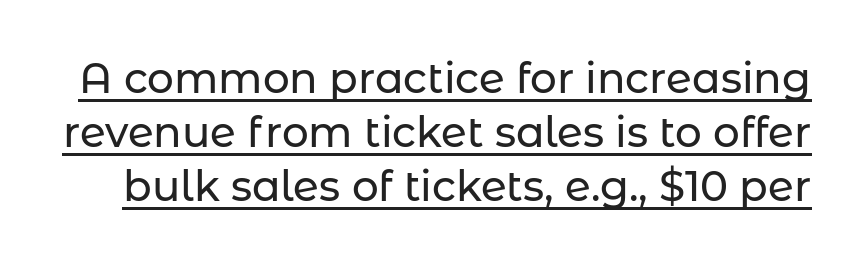
Q: Is the text italic (slanted)? A: No, it is upright.
Q: Is the typeface a serif or a sans-serif typeface? A: Sans-serif.
Q: Is the text underlined? A: Yes.
Q: Is the spacing between letters normal or unusually wide? A: Normal.
Q: Is the spacing between lines tight, normal or loose? A: Normal.
Q: Width (condensed, normal, or wide)? A: Normal.
Q: Stroke contrast? A: Low.
Q: x-height? A: Medium.
Q: Monospaced? A: No.
